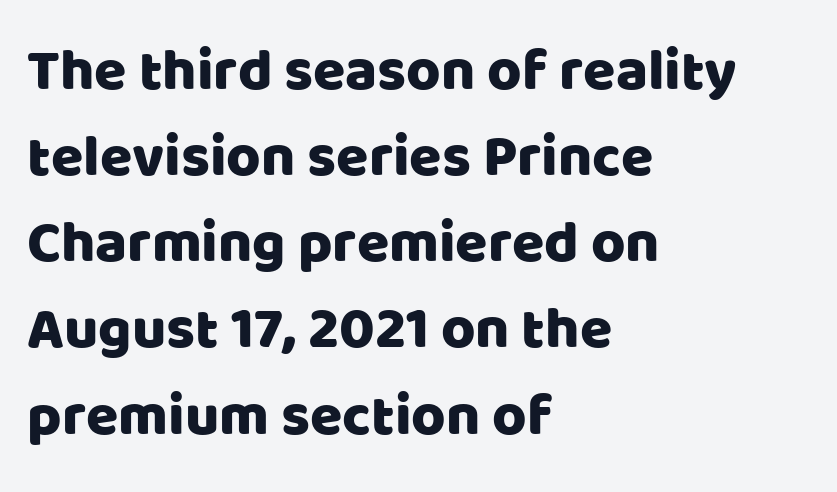
Q: Is the text italic (slanted)? A: No, it is upright.
Q: Is the typeface a serif or a sans-serif typeface? A: Sans-serif.
Q: Is the text underlined? A: No.
Q: How is the paragraph aligned? A: Left-aligned.
Q: Is the spacing between letters normal or unusually wide? A: Normal.
Q: Is the spacing between lines tight, normal or loose? A: Normal.
Q: Width (condensed, normal, or wide)? A: Normal.
Q: Stroke contrast? A: Low.
Q: x-height? A: Large.
Q: Monospaced? A: No.
